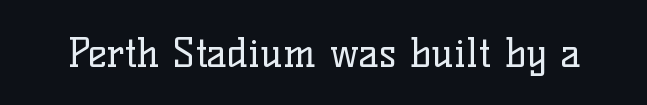
Q: Is the text bold? A: No.
Q: Is the text italic (slanted)? A: No, it is upright.
Q: Is the typeface a serif or a sans-serif typeface? A: Serif.
Q: Is the text underlined? A: No.
Q: Is the spacing between letters normal or unusually wide? A: Normal.
Q: Width (condensed, normal, or wide)? A: Normal.
Q: Stroke contrast? A: Low.
Q: x-height? A: Medium.
Q: Monospaced? A: No.
